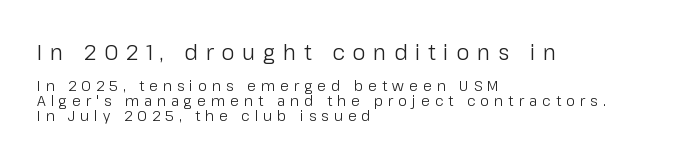
Q: Is the text bold? A: No.
Q: Is the text italic (slanted)? A: No, it is upright.
Q: Is the text underlined? A: No.
Q: How is the paragraph aligned? A: Left-aligned.
Q: Is the spacing between letters normal or unusually wide? A: Unusually wide.
Q: Is the spacing between lines tight, normal or loose? A: Tight.
Q: Which block of text is set in a larger size, the first (top) or the second (bottom)? A: The first (top) one.
